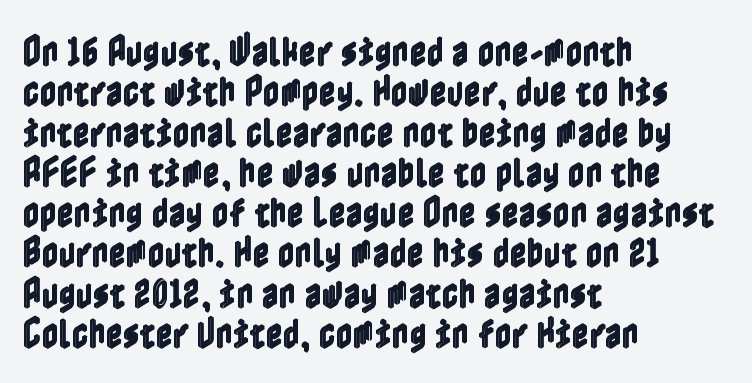
The specimen reads as upright at a glance. Standard letterfit; no display-style spreading of the glyphs. The passage shown is not underscored anywhere. The text block is weighted toward the left margin, trailing off unevenly rightward.
